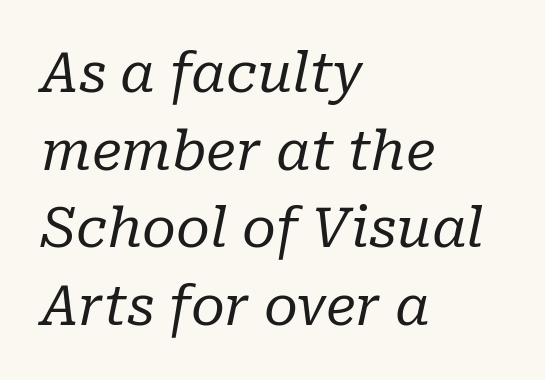
The image shows 55 px regular-weight serif type, italic (leaning right); set left-aligned, normal line spacing (1.41x), normal letter spacing, not underlined; low stroke contrast and a medium x-height.
